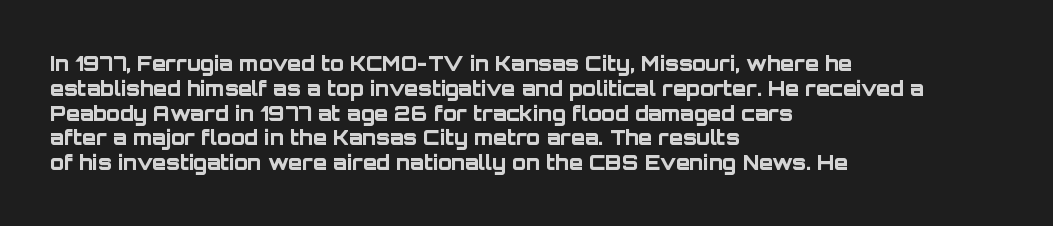
Q: Is the text bold? A: Yes.
Q: Is the text italic (slanted)? A: No, it is upright.
Q: Is the text underlined? A: No.
Q: How is the paragraph aligned? A: Left-aligned.
Q: Is the spacing between letters normal or unusually wide? A: Normal.
